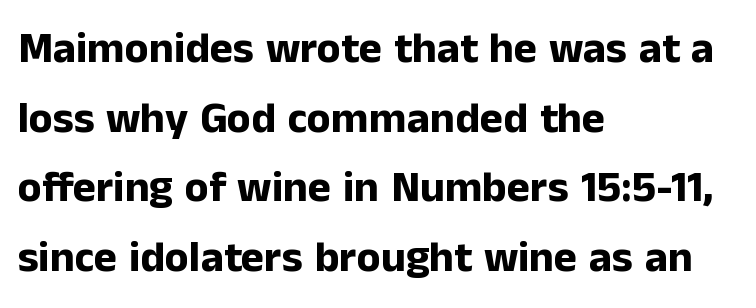
Q: Is the text bold? A: Yes.
Q: Is the text italic (slanted)? A: No, it is upright.
Q: Is the typeface a serif or a sans-serif typeface? A: Sans-serif.
Q: Is the text underlined? A: No.
Q: How is the paragraph aligned? A: Left-aligned.
Q: Is the spacing between letters normal or unusually wide? A: Normal.
Q: Is the spacing between lines tight, normal or loose? A: Normal.
Q: Width (condensed, normal, or wide)? A: Normal.
Q: Stroke contrast? A: Low.
Q: x-height? A: Medium.
Q: Monospaced? A: No.
